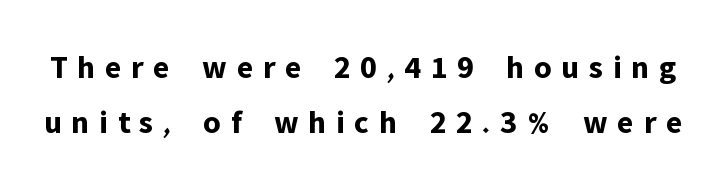
The font is running at its bold setting. Rendered with straight, roman letterforms. Each letter keeps its own natural width here, so spacing adapts to shape. A typesetter would label this face a sans.
